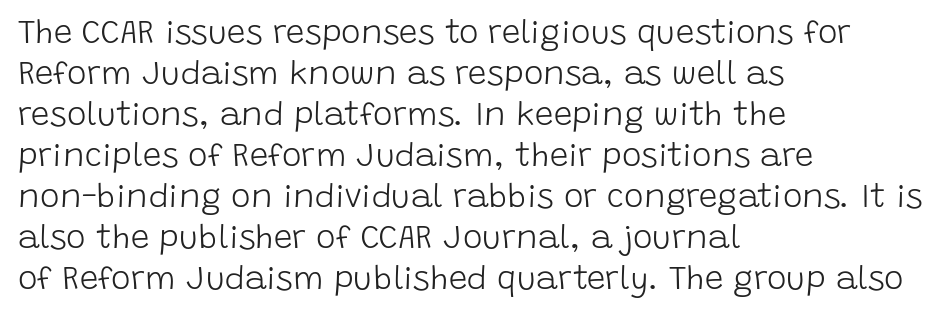
Is the type heavy? It reads as light-to-regular instead. Here the designer chose a conventional face with non-uniform glyph widths. Plain, unruled lines of type. Here the glyphs are tracked normally, forming tight word shapes. If you drew a ruler down the left edge, every line would touch it. Ascenders rise straight up at ninety degrees.
